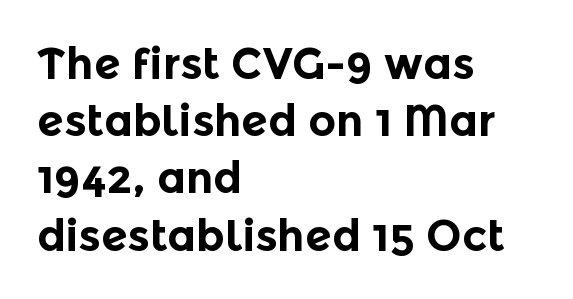
The sample has been set heavy, in full bold. The face used here is rendered with its standard letterfit. Varying glyph widths throughout — classic text-font behaviour. Does the leading feel generous? No, just average. All the whitespace from short lines collects on the right. Unmarked baselines from the first word to the last.
